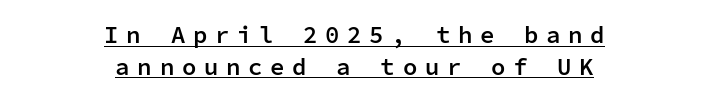
Q: Is the text bold? A: Semi-bold.
Q: Is the text italic (slanted)? A: No, it is upright.
Q: Is the text underlined? A: Yes.
Q: How is the paragraph aligned? A: Centered.
Q: Is the spacing between letters normal or unusually wide? A: Unusually wide.
Q: Is the spacing between lines tight, normal or loose? A: Normal.
